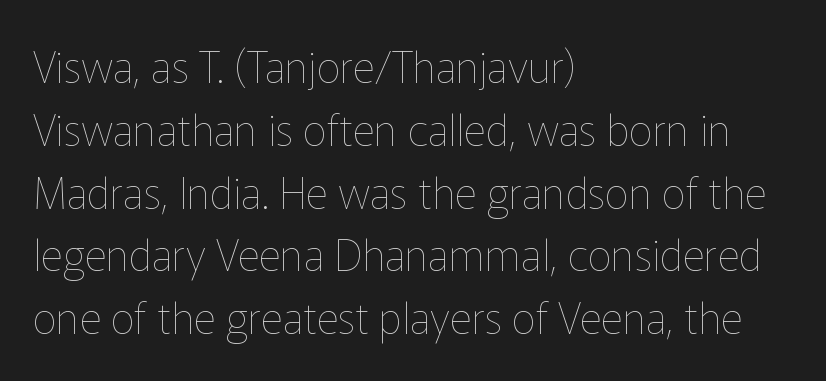
Q: Is the text bold? A: No.
Q: Is the text italic (slanted)? A: No, it is upright.
Q: Is the text underlined? A: No.
Q: How is the paragraph aligned? A: Left-aligned.
Q: Is the spacing between letters normal or unusually wide? A: Normal.
Q: Is the spacing between lines tight, normal or loose? A: Normal.
Q: Width (condensed, normal, or wide)? A: Normal.
Q: Stroke contrast? A: Low.
Q: x-height? A: Medium.
Q: Monospaced? A: No.
